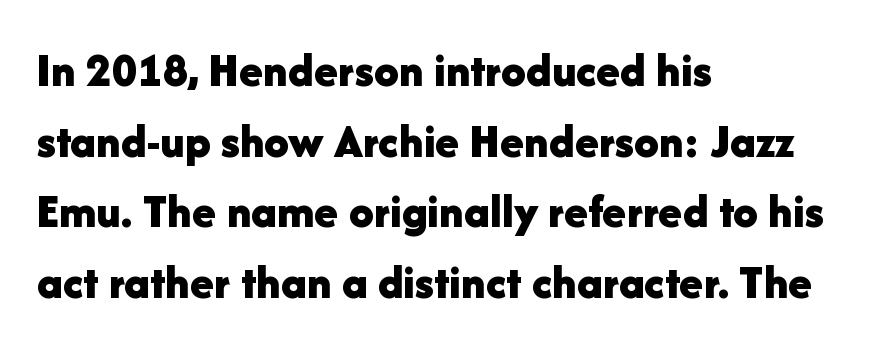
{"serif": "no", "italic": "no", "bold": "yes", "weight": "bold", "width": "normal", "stroke_contrast": "low", "x_height": "medium", "monospaced": "no", "underline": "no", "align": "left", "line_spacing": "normal", "line_spacing_ratio": 1.44, "letter_spacing": "normal", "letter_spacing_em": 0.0, "glyph_px": 49}
